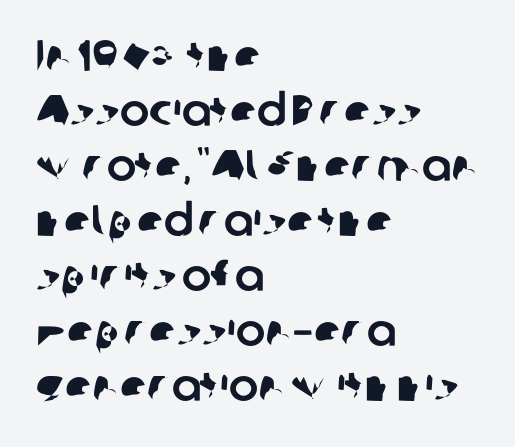
{"serif": "no", "width": "normal", "stroke_contrast": "low", "x_height": "medium", "monospaced": "no", "underline": "no", "align": "left", "line_spacing": "normal", "line_spacing_ratio": 1.25, "letter_spacing": "normal", "letter_spacing_em": 0.0, "glyph_px": 44}
